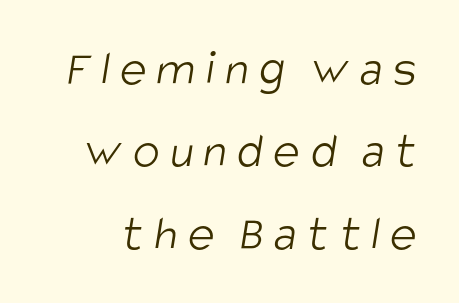
The letters advance in unequal steps, a hallmark of proportional type. The baseline area is clear. The strokes are not fattened; the text isn't bold. Summary of vertical rhythm: regular, with standard interline spacing. Compared with typical body copy, the letter spacing here is much looser.
